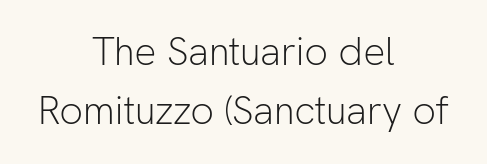
The image shows 39 px light sans-serif type, upright; set centered, normal line spacing (1.52x), normal letter spacing, not underlined; low stroke contrast and a medium x-height.
